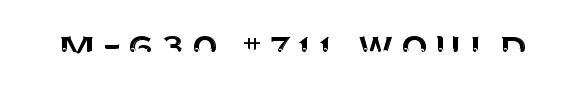
The image shows 45 px sans-serif type, upright; set not underlined; medium stroke contrast and a large x-height.
